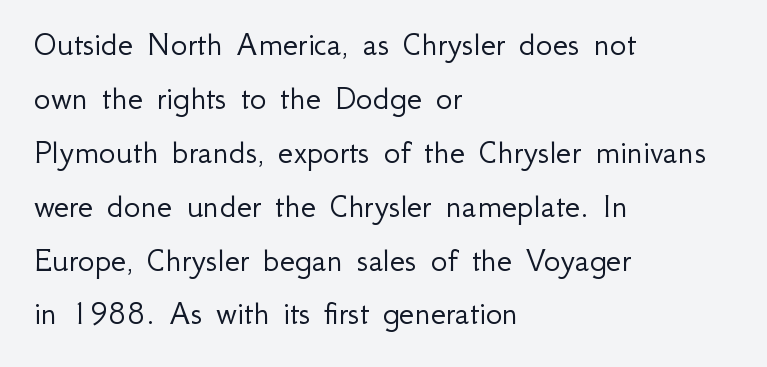
{"serif": "no", "italic": "no", "bold": "no", "weight": "light", "width": "normal", "stroke_contrast": "low", "x_height": "small", "monospaced": "no", "underline": "no", "align": "left", "line_spacing": "normal", "line_spacing_ratio": 1.54, "letter_spacing": "normal", "letter_spacing_em": 0.0, "glyph_px": 35}
